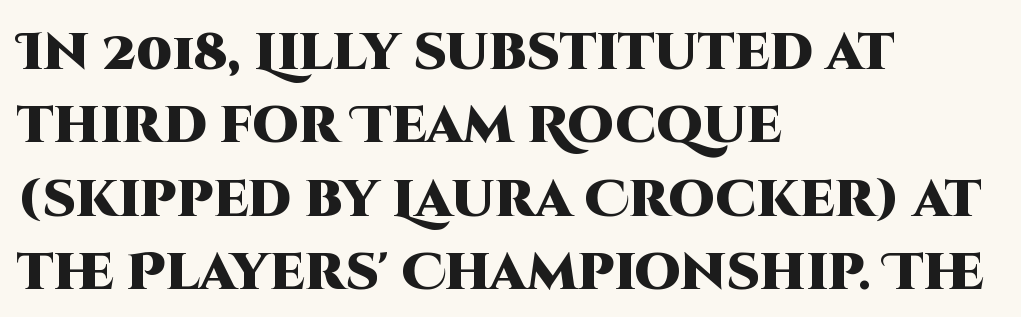
Stroke terminals: plain, sans-serif. Horizontally, the lines are justified to the leading edge only. Only glyphs here, with clear space below each row. Caption: standard tracking, unaltered. These lines are rendered in a variable-pitch font.
